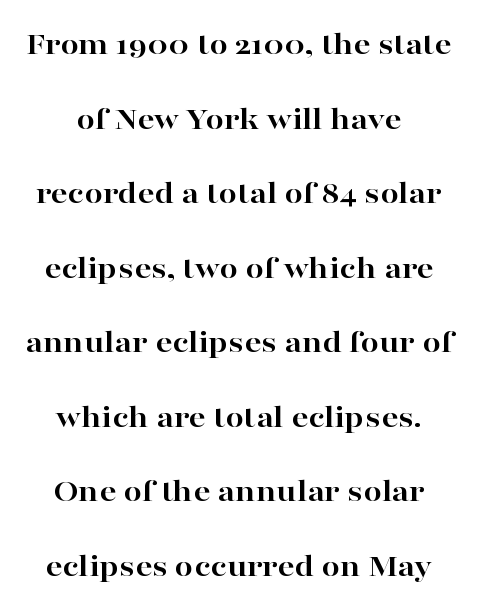
The image shows 33 px bold, wide serif type, upright; set loose line spacing (2.26x), normal letter spacing, not underlined; high stroke contrast and a medium x-height.
